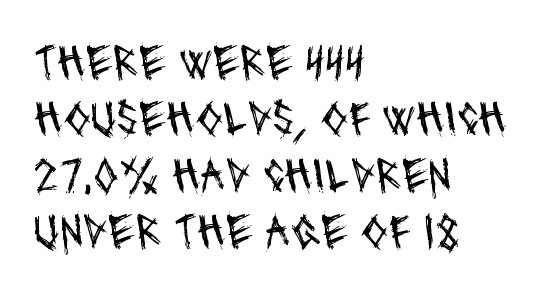
The image shows 49 px regular-weight, condensed sans-serif type; set left-aligned, tight line spacing (1.15x), normal letter spacing, not underlined; medium stroke contrast and a large x-height.
